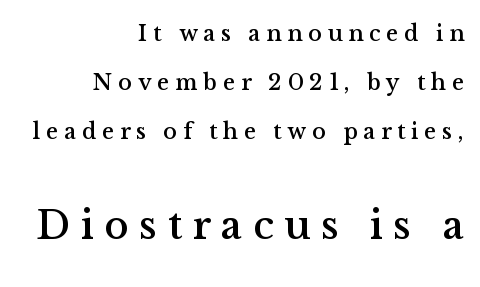
The image shows 41 px serif type, upright; set right-aligned, loose line spacing (2.12x), unusually wide letter spacing (+0.25 em), not underlined; the second (bottom) block is 1.78x larger; medium stroke contrast and a medium x-height.
